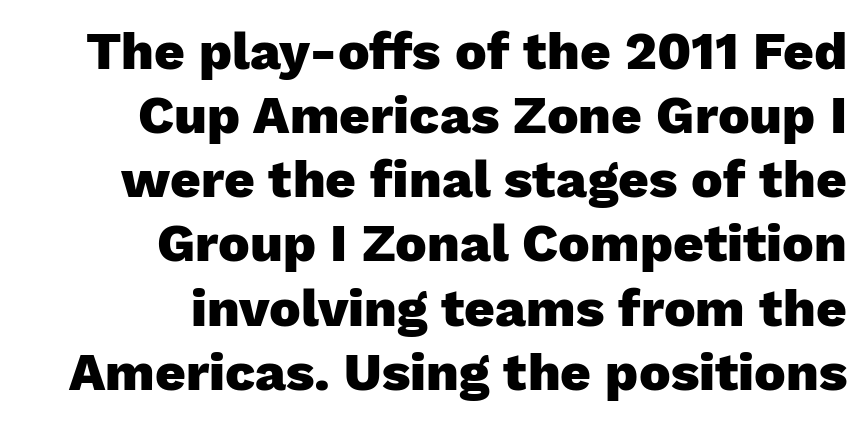
The image shows 53 px heavy sans-serif type, upright; set right-aligned, line spacing 1.21x, normal letter spacing, not underlined; low stroke contrast and a medium x-height.
